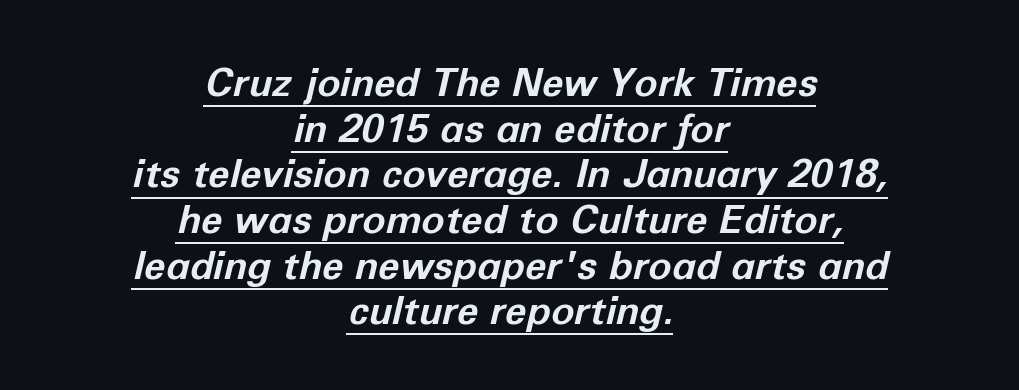
Q: Is the text bold? A: Yes.
Q: Is the text italic (slanted)? A: Yes, it leans right by about 12 degrees.
Q: Is the text underlined? A: Yes.
Q: How is the paragraph aligned? A: Centered.
Q: Is the spacing between letters normal or unusually wide? A: Normal.
Q: Width (condensed, normal, or wide)? A: Normal.
Q: Stroke contrast? A: Low.
Q: x-height? A: Medium.
Q: Monospaced? A: No.
